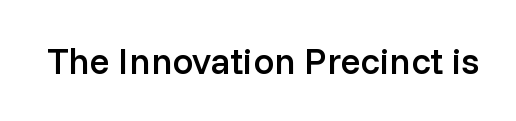
Default kerning and tracking; the words read as compact shapes. Every stem runs plumb, perpendicular to the baseline. Letterform terminals end flat and unadorned throughout the passage. The face used here is proportionally spaced, like ordinary book or web type. The strip under each line holds only bare page. Summary of weight: moderately heavy, a semibold.
